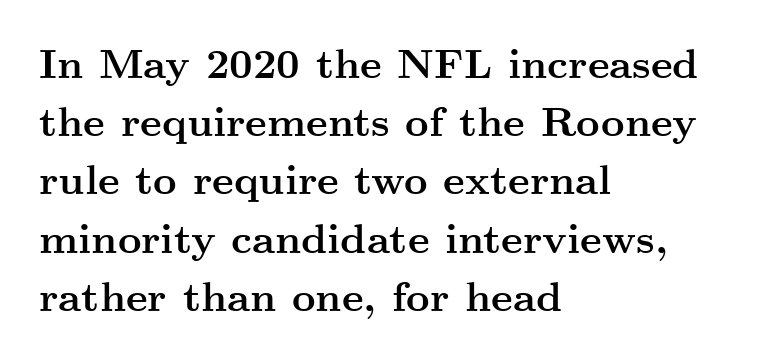
The image shows 41 px semibold, wide serif type, upright; set left-aligned, normal line spacing (1.42x), normal letter spacing, not underlined; medium stroke contrast and a small x-height.
